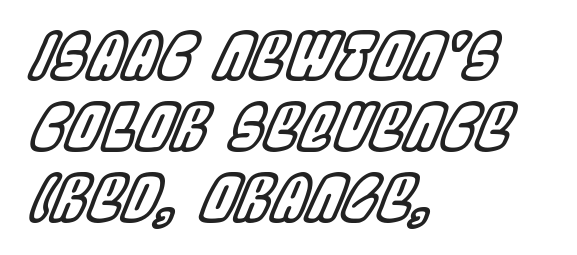
{"italic": "yes", "lean": "right", "slant_degrees": 22, "width": "condensed", "x_height": "large", "monospaced": "no", "underline": "no", "align": "left", "line_spacing": "tight", "line_spacing_ratio": 1.13, "letter_spacing": "normal", "letter_spacing_em": 0.0, "glyph_px": 63}
